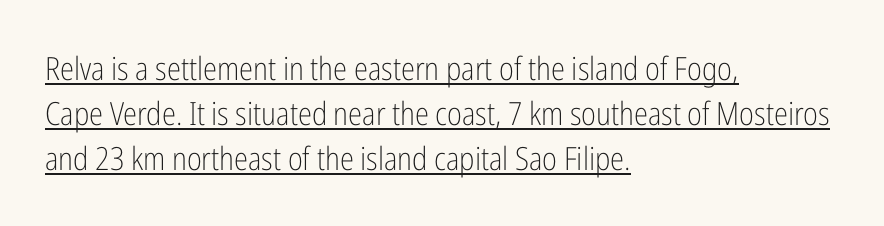
A baseline rule has been typeset under these characters. In terms of leading, this rendering sits right in the middle. The weight would be labelled regular, book, light, or lighter still. Each letter's strokes conclude bluntly, with no projecting serifs. Rendered with straight, roman letterforms.
